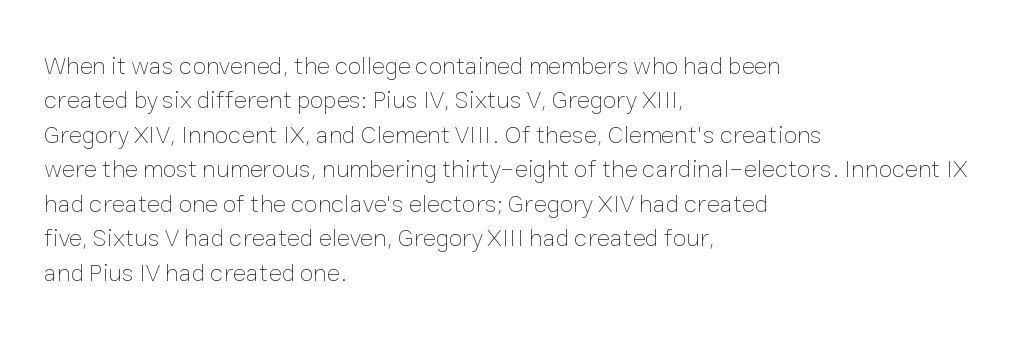
Spacing between characters is what you'd get straight out of the box. The passage shown is not underscored anywhere. The lines in this sample share a left origin and differ only in where they stop. The lines sit at an ordinary, default distance from one another. Is the type heavy? It reads as light-to-regular instead.
